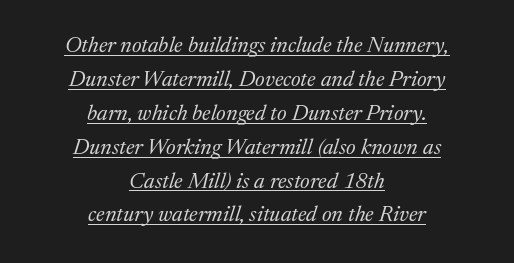
The image shows 22 px text type, italic (leaning right); set centered, normal line spacing (1.54x), normal letter spacing, underlined.
